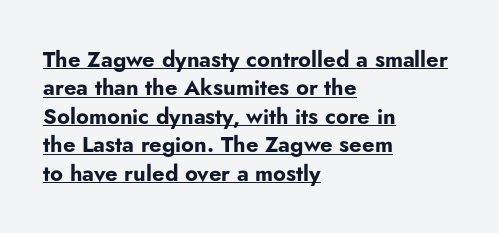
The image shows 22 px bold type, upright; set left-aligned, normal line spacing (1.29x), normal letter spacing, underlined.
